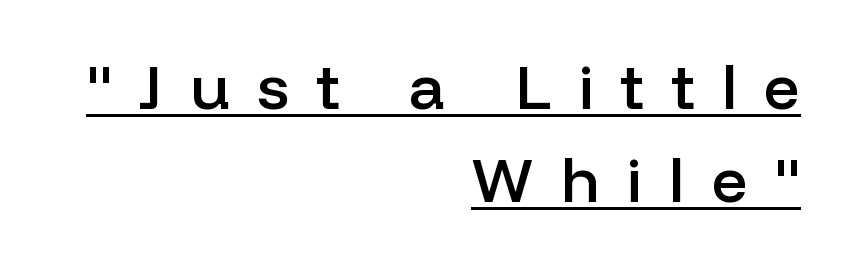
The image shows 63 px semibold sans-serif type, upright; set right-aligned, normal line spacing (1.48x), unusually wide letter spacing (+0.43 em), underlined; low stroke contrast and a medium x-height.
